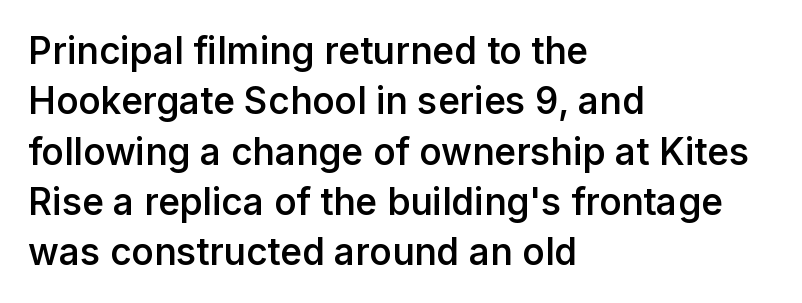
If you drew a ruler down the left edge, every line would touch it. Stems and bowls a touch heavier than normal — semibold. If you drew a line through each stem, it would be perfectly vertical. The letterforms sit shoulder to shoulder at normal distance. Normally led — the rows are evenly, conventionally spaced. The typeface chosen for these lines omits serifs.
